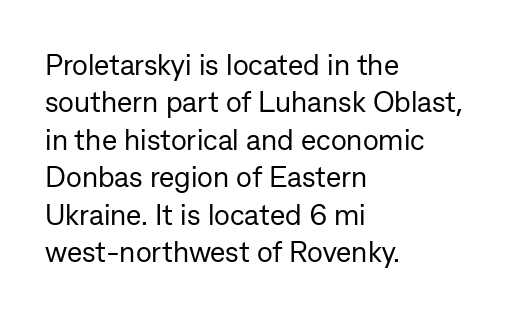
The image shows 29 px regular-weight sans-serif type, upright; set left-aligned, normal line spacing (1.29x), normal letter spacing, not underlined; low stroke contrast and a medium x-height.
